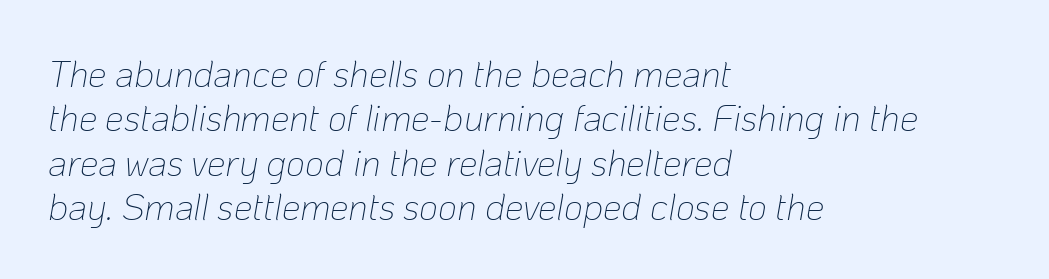
{"italic": "yes", "lean": "right", "slant_degrees": 10, "bold": "no", "weight": "thin", "width": "normal", "stroke_contrast": "low", "x_height": "medium", "monospaced": "no", "underline": "no", "align": "left", "line_spacing_ratio": 1.2, "letter_spacing": "normal", "letter_spacing_em": 0.0, "glyph_px": 37}
